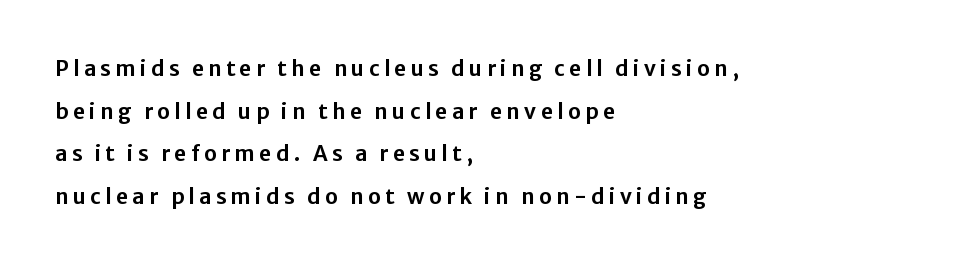
{"italic": "no", "underline": "no", "align": "left", "line_spacing": "loose", "line_spacing_ratio": 2.03, "letter_spacing": "wide", "letter_spacing_em": 0.21, "glyph_px": 21}
